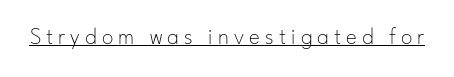
{"italic": "no", "bold": "no", "underline": "yes", "letter_spacing": "wide", "letter_spacing_em": 0.22, "glyph_px": 23}
